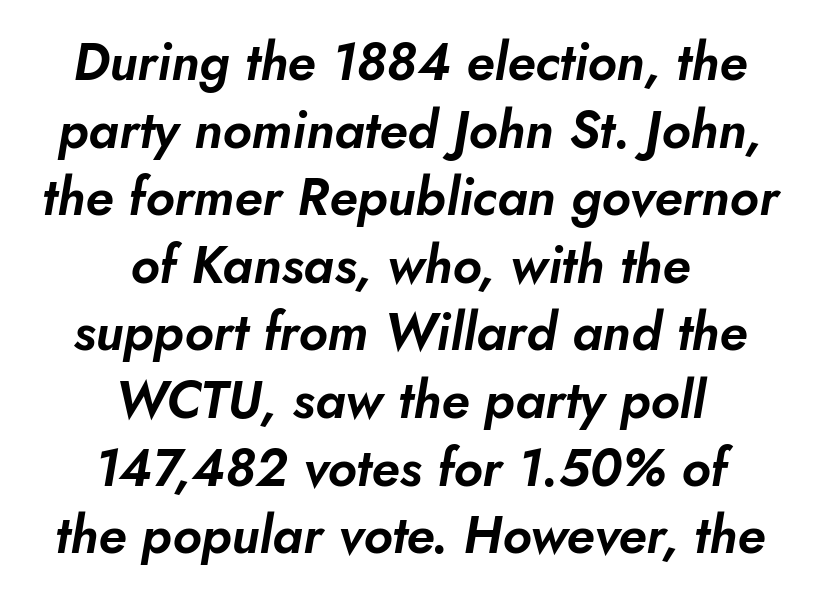
The image shows 52 px text type, italic (leaning right); set centered, normal line spacing (1.3x), normal letter spacing, not underlined; low stroke contrast and a small x-height.
